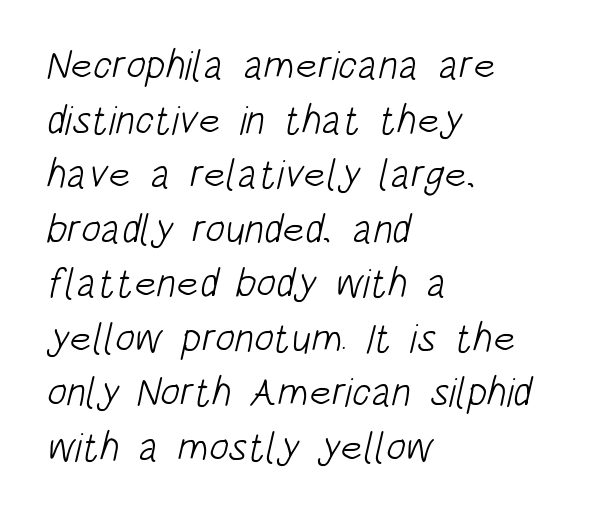
{"serif": "no", "bold": "no", "weight": "light", "width": "condensed", "stroke_contrast": "low", "x_height": "large", "monospaced": "no", "underline": "no", "align": "left", "line_spacing": "normal", "line_spacing_ratio": 1.33, "letter_spacing": "normal", "letter_spacing_em": 0.0, "glyph_px": 41}
